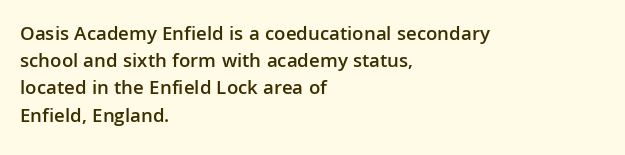
Q: Is the text bold? A: Semi-bold.
Q: Is the text italic (slanted)? A: No, it is upright.
Q: Is the text underlined? A: No.
Q: How is the paragraph aligned? A: Left-aligned.
Q: Is the spacing between letters normal or unusually wide? A: Normal.
Q: Is the spacing between lines tight, normal or loose? A: Normal.
